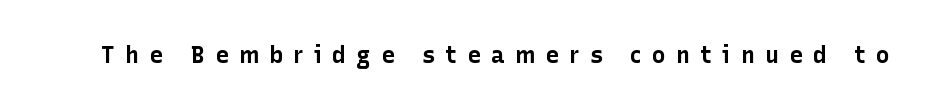
The image shows 23 px bold type, upright; set unusually wide letter spacing (+0.45 em), not underlined.
